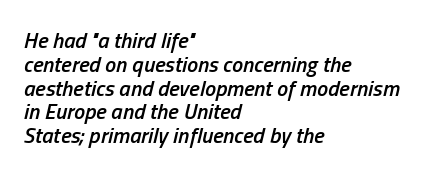
Q: Is the text bold? A: Semi-bold.
Q: Is the text italic (slanted)? A: Yes, it leans right by about 13 degrees.
Q: Is the text underlined? A: No.
Q: How is the paragraph aligned? A: Left-aligned.
Q: Is the spacing between letters normal or unusually wide? A: Normal.
Q: Is the spacing between lines tight, normal or loose? A: Tight.
